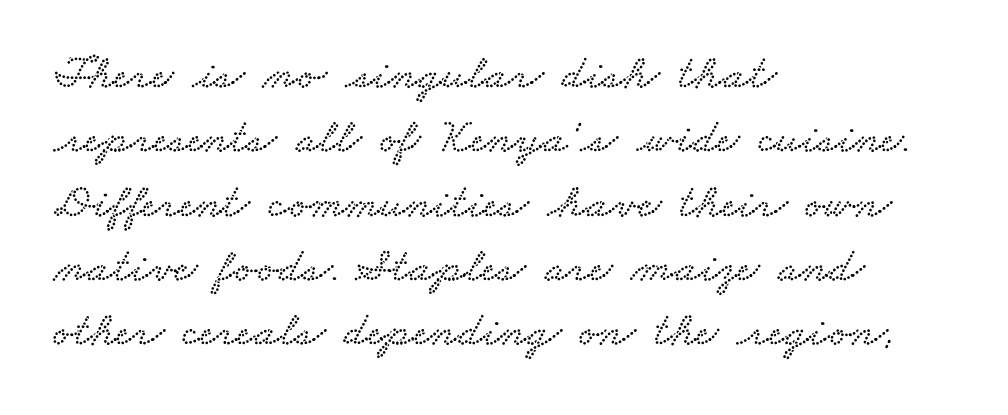
{"serif": "yes", "width": "wide", "stroke_contrast": "low", "x_height": "small", "monospaced": "no", "underline": "no", "align": "left", "line_spacing": "normal", "line_spacing_ratio": 1.34, "letter_spacing": "normal", "letter_spacing_em": 0.0, "glyph_px": 48}
